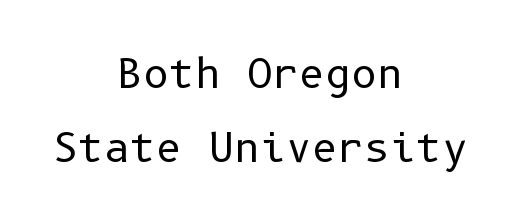
The image shows 40 px regular-weight sans-serif type, upright; set centered, line spacing 1.86x, normal letter spacing, not underlined; low stroke contrast and a medium x-height.
